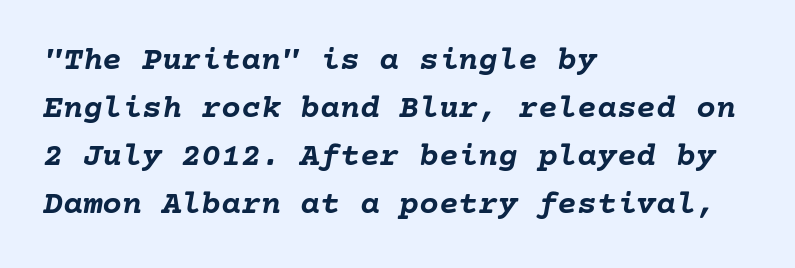
The image shows 33 px semibold type, italic (leaning right); set left-aligned, normal line spacing (1.45x), normal letter spacing, not underlined; low stroke contrast and a medium x-height.
